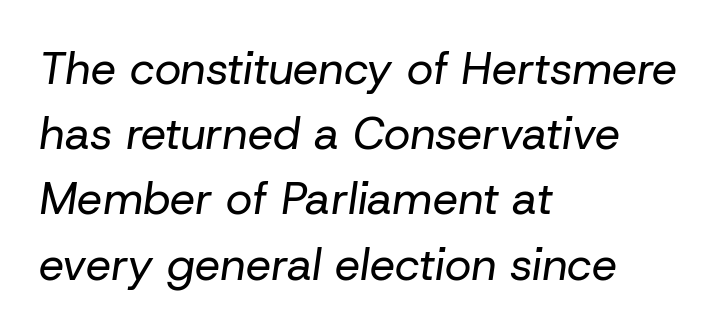
Heft: none added — not bold. Emphasis-style slanted type is in use. Varying glyph widths throughout — classic text-font behaviour. Descenders are the only things crossing below the line.
